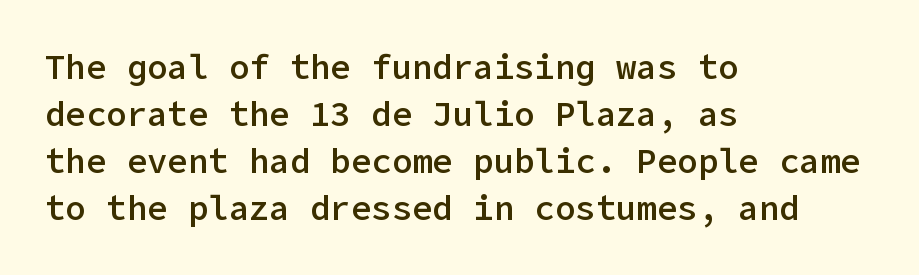
Q: Is the text bold? A: Semi-bold.
Q: Is the text italic (slanted)? A: No, it is upright.
Q: Is the typeface a serif or a sans-serif typeface? A: Sans-serif.
Q: Is the text underlined? A: No.
Q: How is the paragraph aligned? A: Left-aligned.
Q: Is the spacing between letters normal or unusually wide? A: Normal.
Q: Is the spacing between lines tight, normal or loose? A: Normal.
Q: Width (condensed, normal, or wide)? A: Normal.
Q: Stroke contrast? A: Low.
Q: x-height? A: Medium.
